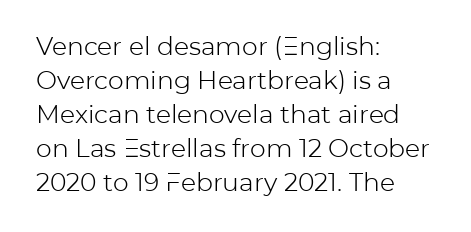
{"italic": "no", "bold": "no", "underline": "no", "align": "left", "line_spacing": "normal", "line_spacing_ratio": 1.36, "letter_spacing": "normal", "letter_spacing_em": 0.0, "glyph_px": 25}
